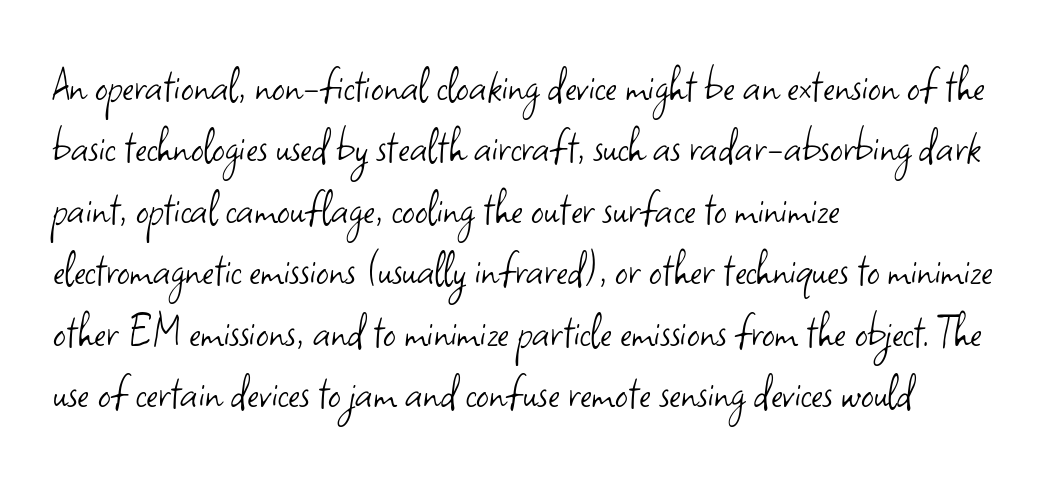
The image shows 50 px light sans-serif type; set left-aligned, line spacing 1.23x, normal letter spacing, not underlined; low stroke contrast and a small x-height.
